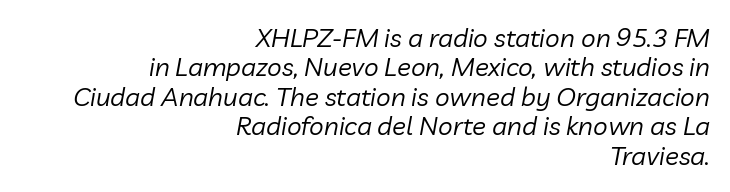
The image shows 26 px text type, italic (leaning right); set right-aligned, tight line spacing (1.13x), normal letter spacing, not underlined.
